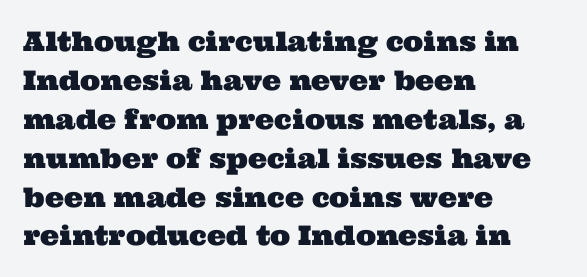
Q: Is the text underlined? A: No.
Q: How is the paragraph aligned? A: Left-aligned.
Q: Is the spacing between letters normal or unusually wide? A: Normal.
Q: Is the spacing between lines tight, normal or loose? A: Normal.
